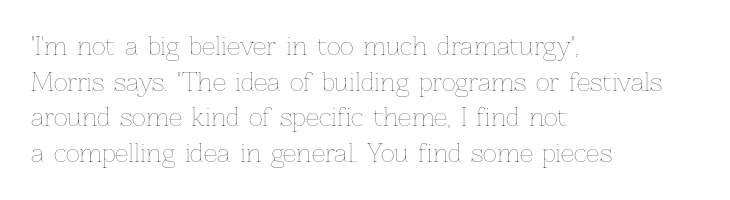
No italicization has been applied; the sample stays upright. Each line starts at the same left margin while the right side varies. Weight: regular or lighter. Compared with typical paragraphs, the rows here are spaced about the same. No extra tracking has been applied to these lines. Any mark beneath the type? The region is blank.
